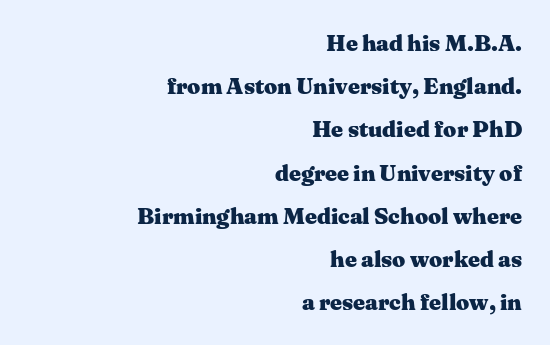
{"italic": "no", "bold": "yes", "underline": "no", "align": "right", "line_spacing_ratio": 1.88, "letter_spacing": "normal", "letter_spacing_em": 0.0, "glyph_px": 23}
